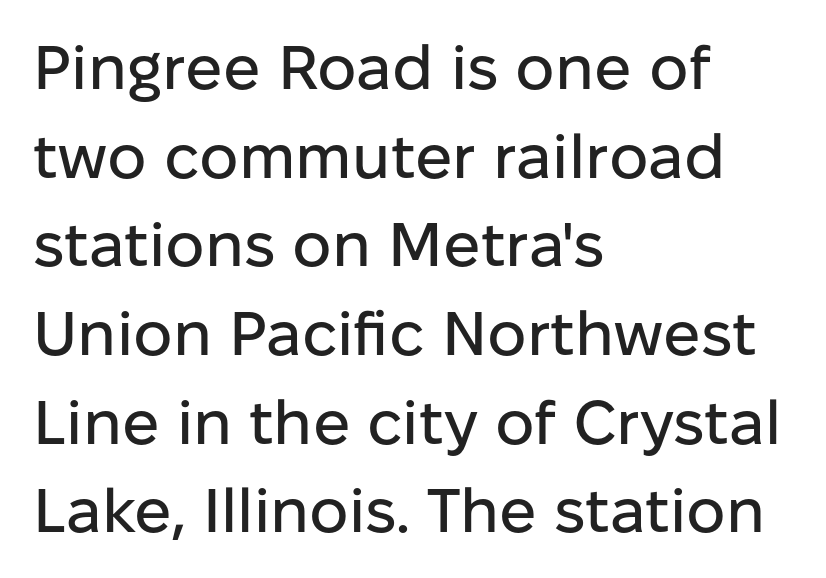
Spacing between characters is what you'd get straight out of the box. The letters stand upright; this is a roman face. The space between consecutive lines is moderate. Does the copy run flush right? No — it runs flush left. You could not count columns in this text — the font is proportionally spaced. What kind of face is this? One without serifs — a sans.
